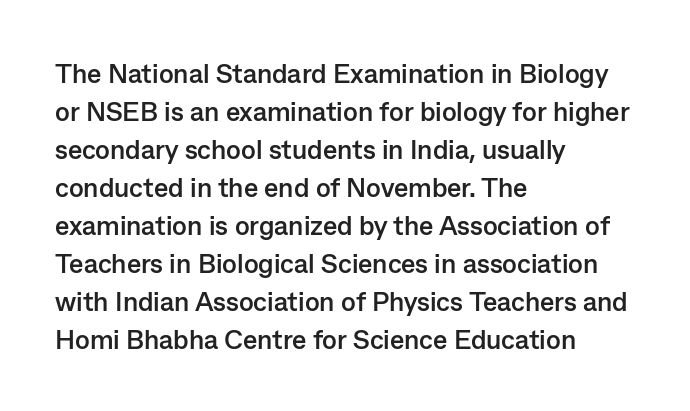
Q: Is the text bold? A: Yes.
Q: Is the text italic (slanted)? A: No, it is upright.
Q: Is the text underlined? A: No.
Q: How is the paragraph aligned? A: Left-aligned.
Q: Is the spacing between letters normal or unusually wide? A: Normal.
Q: Is the spacing between lines tight, normal or loose? A: Normal.
